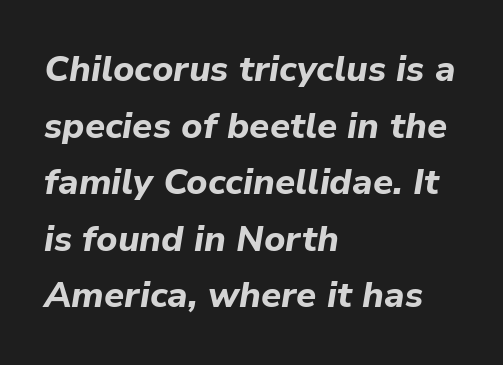
The glyphs are unaccompanied by any horizontal stroke below them. These words are printed bold, with thick strokes throughout. Do the characters align in a grid? No, the font is proportional. The rows are spaced the way most documents space them. Does the lettering tilt? It does — this is italic.
